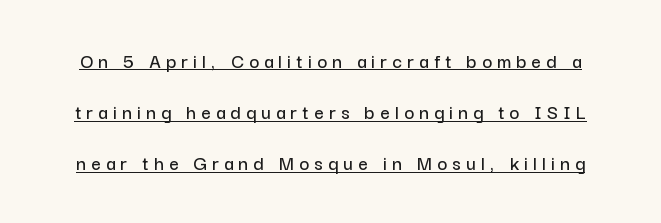
Q: Is the text italic (slanted)? A: No, it is upright.
Q: Is the text underlined? A: Yes.
Q: Is the spacing between letters normal or unusually wide? A: Unusually wide.
Q: Is the spacing between lines tight, normal or loose? A: Loose.
